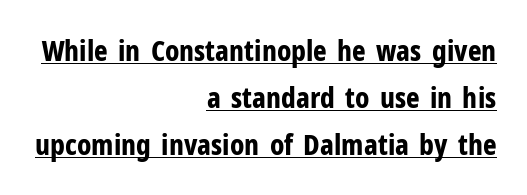
The image shows 29 px bold, condensed sans-serif type, upright; set right-aligned, normal line spacing (1.62x), normal letter spacing, underlined; low stroke contrast and a medium x-height.
